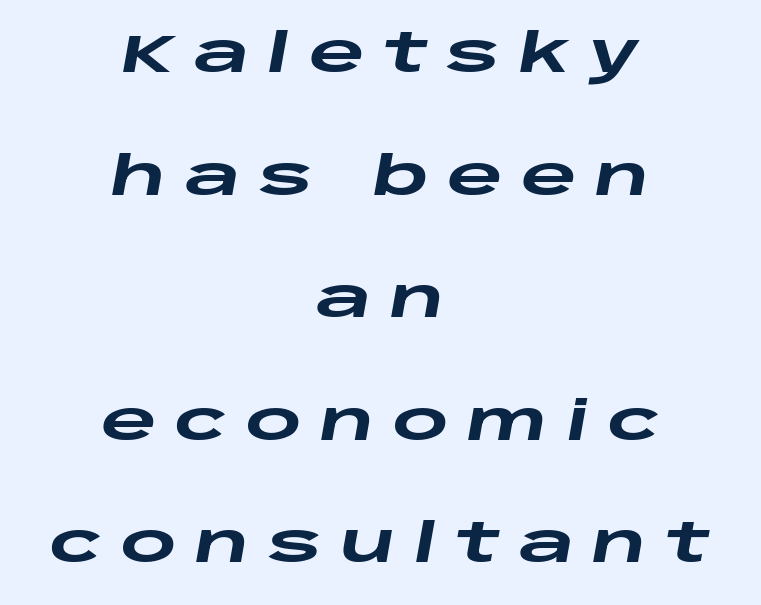
Posture: slanted. Its strokes are broad and dark, the hallmark of bold type. A centered setting, common on invitations and titles, is used for this passage. Quick note: interline space is abundant.
